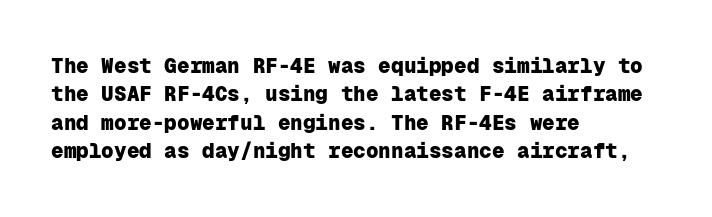
{"italic": "no", "bold": "yes", "underline": "no", "align": "left", "line_spacing": "normal", "line_spacing_ratio": 1.35, "letter_spacing": "normal", "letter_spacing_em": 0.0, "glyph_px": 21}
